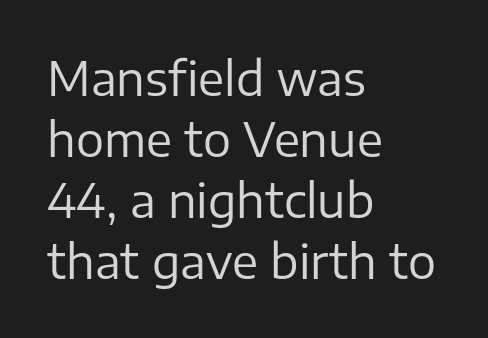
Every row of glyphs begins at an identical x-position on the left. The passage shown is typeset with a sans-serif family. Do the letters lean? They stand straight. Rows of type keep a routine distance in the vertical direction. Glance below the letters and you will spot only blank space. Compared with a typical body face, this is equally light or lighter still.
